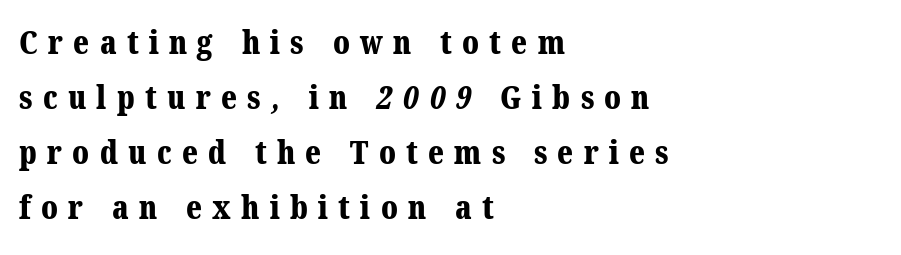
Little horizontal feet cap the strokes, marking this as serif type. Varying glyph widths throughout — classic text-font behaviour. Is the letter spacing exaggerated? Yes — the characters are pushed far apart. The typesetting leans heavy: a genuine bold.
